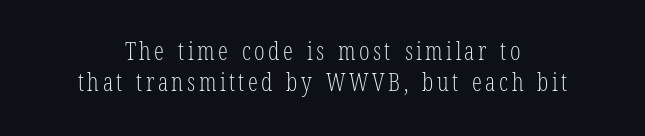
The image shows 25 px text type, upright; set centered, line spacing 1.23x, not underlined.
